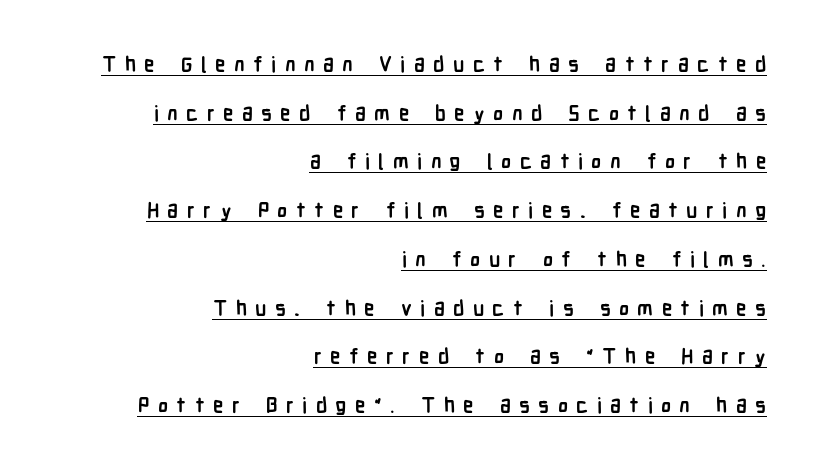
{"italic": "no", "bold": "yes", "underline": "yes", "align": "right", "line_spacing": "loose", "line_spacing_ratio": 2.32, "letter_spacing": "wide", "letter_spacing_em": 0.4, "glyph_px": 21}
